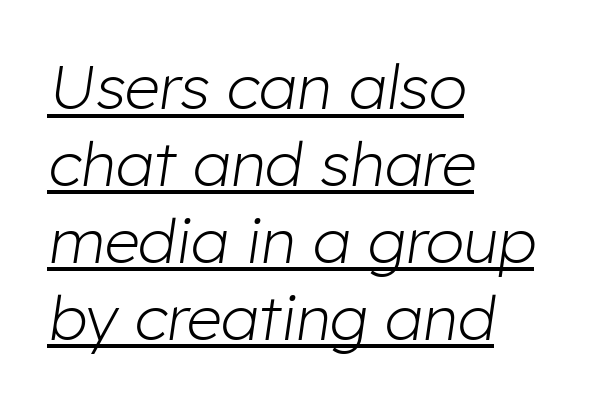
Q: Is the text bold? A: No.
Q: Is the text italic (slanted)? A: Yes, it leans right by about 8 degrees.
Q: Is the text underlined? A: Yes.
Q: How is the paragraph aligned? A: Left-aligned.
Q: Is the spacing between letters normal or unusually wide? A: Normal.
Q: Width (condensed, normal, or wide)? A: Normal.
Q: Stroke contrast? A: Low.
Q: x-height? A: Medium.
Q: Monospaced? A: No.
